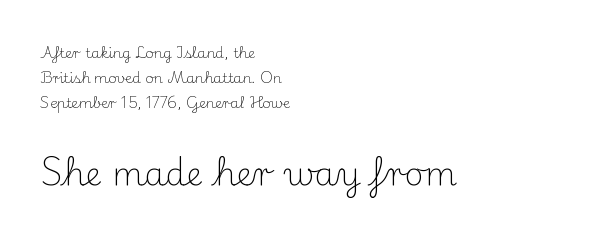
The image shows 33 px light serif type, upright; set left-aligned, line spacing 1.8x, normal letter spacing, not underlined; the second (bottom) block is 2.36x larger; medium stroke contrast and a small x-height.
